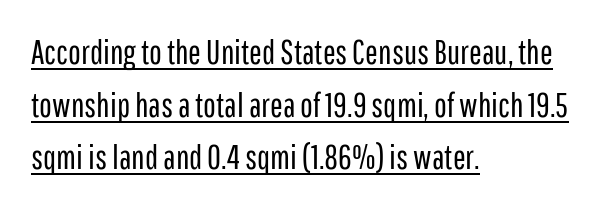
{"serif": "no", "italic": "no", "bold": "no", "weight": "regular", "width": "condensed", "stroke_contrast": "low", "x_height": "medium", "monospaced": "no", "underline": "yes", "align": "left", "line_spacing": "normal", "line_spacing_ratio": 1.55, "letter_spacing": "normal", "letter_spacing_em": 0.0, "glyph_px": 34}
